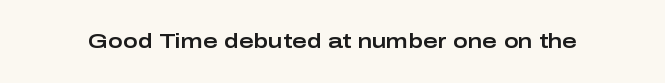
The image shows 20 px text type, upright; set normal letter spacing, not underlined.
